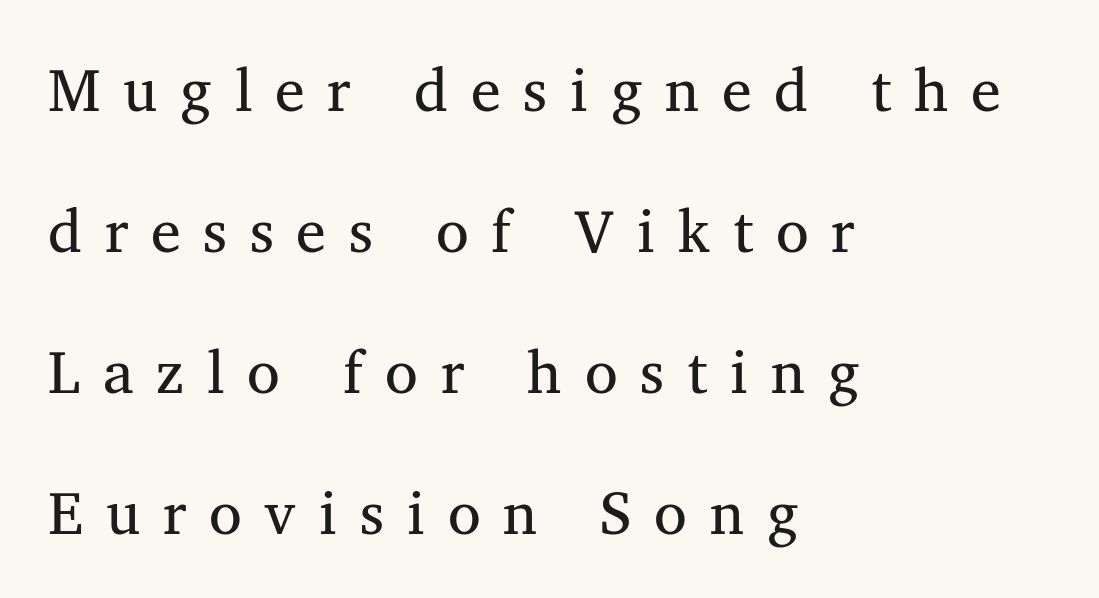
Each word looks stretched out because of the extra space between its letters. Casual observation: everything's shoved over to the left. Nobody drew a line under any word here. Each letter keeps its own natural width here, so spacing adapts to shape. The letters carry serifs — small finishing strokes at the ends of their stems. Interline gaps are noticeably wide in this sample.
